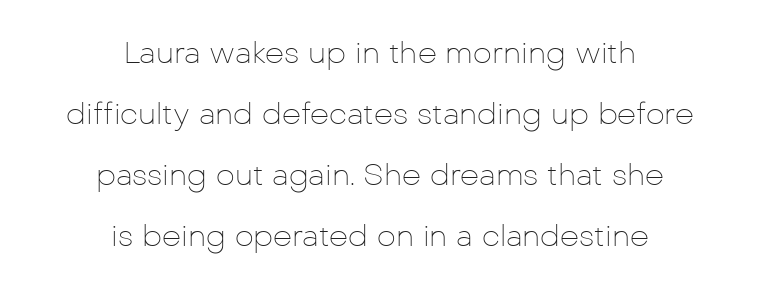
The image shows 30 px thin sans-serif type, upright; set centered, loose line spacing (2.03x), normal letter spacing, not underlined; low stroke contrast and a medium x-height.
